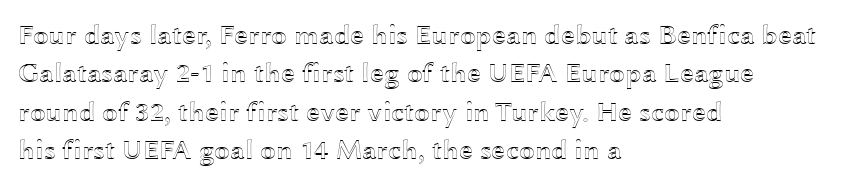
The image shows 28 px wide type, upright; set left-aligned, normal line spacing (1.37x), normal letter spacing, not underlined; a medium x-height.
